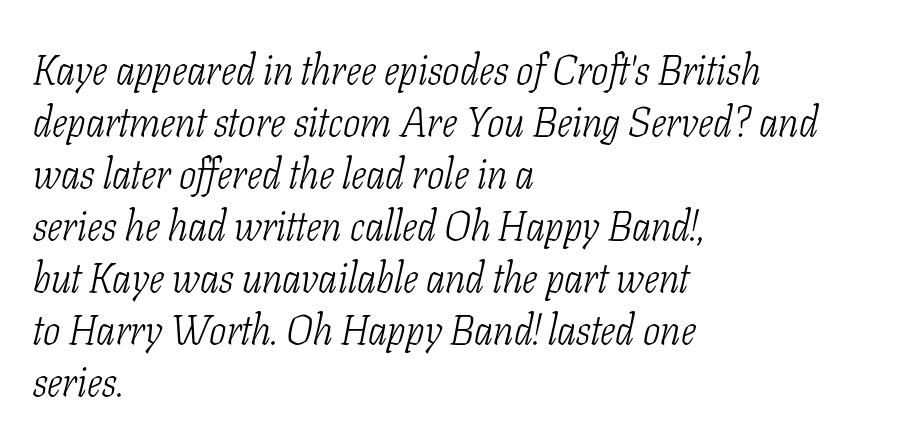
{"serif": "yes", "italic": "yes", "lean": "right", "slant_degrees": 11, "bold": "no", "weight": "light", "width": "condensed", "stroke_contrast": "low", "x_height": "medium", "monospaced": "no", "underline": "no", "align": "left", "line_spacing": "normal", "line_spacing_ratio": 1.27, "letter_spacing": "normal", "letter_spacing_em": 0.0, "glyph_px": 41}
